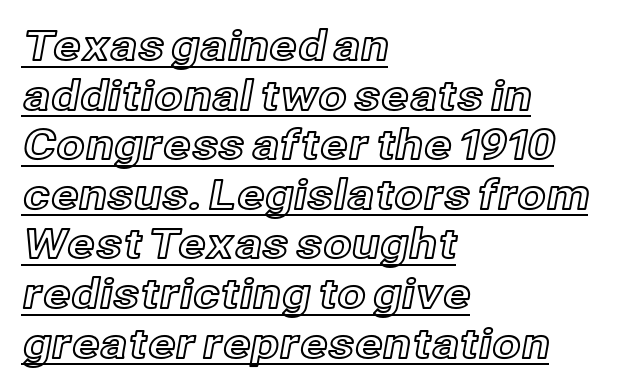
{"width": "normal", "x_height": "medium", "monospaced": "no", "underline": "yes", "align": "left", "line_spacing_ratio": 1.21, "letter_spacing": "normal", "letter_spacing_em": 0.0, "glyph_px": 41}
